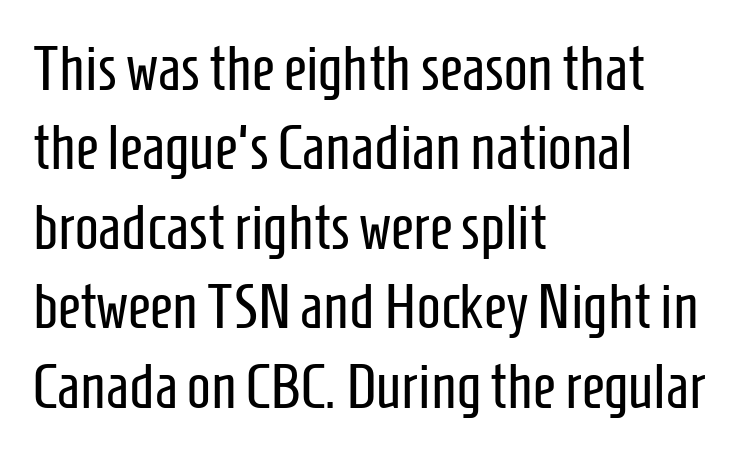
The image shows 63 px regular-weight, condensed sans-serif type, upright; set left-aligned, normal line spacing (1.26x), normal letter spacing, not underlined; low stroke contrast and a medium x-height.
